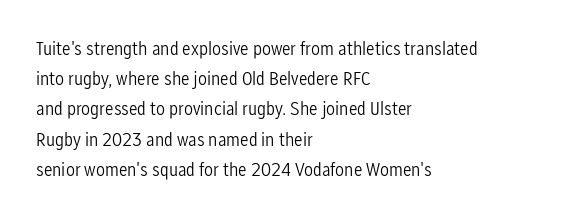
{"italic": "no", "bold": "no", "underline": "no", "align": "left", "line_spacing": "normal", "line_spacing_ratio": 1.51, "letter_spacing": "normal", "letter_spacing_em": 0.0, "glyph_px": 20}
